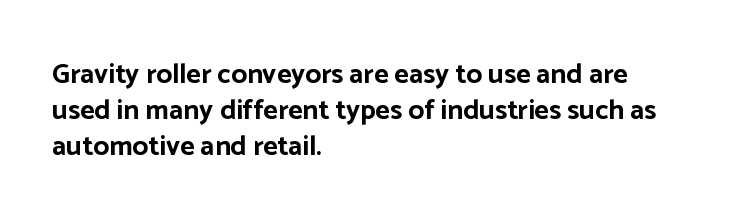
Note the varied advance widths — an 'i' is clearly narrower than an 'm'. Where is the straight margin? On the left. The specimen reads as upright at a glance. Clear beneath every line of the passage.
